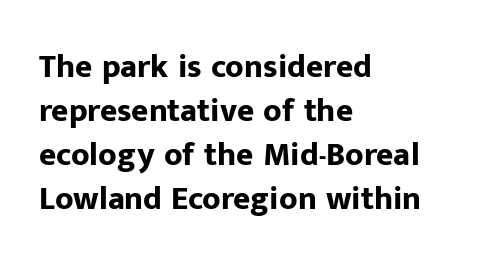
The image shows 33 px bold sans-serif type, upright; set left-aligned, normal line spacing (1.33x), normal letter spacing, not underlined; low stroke contrast and a medium x-height.
